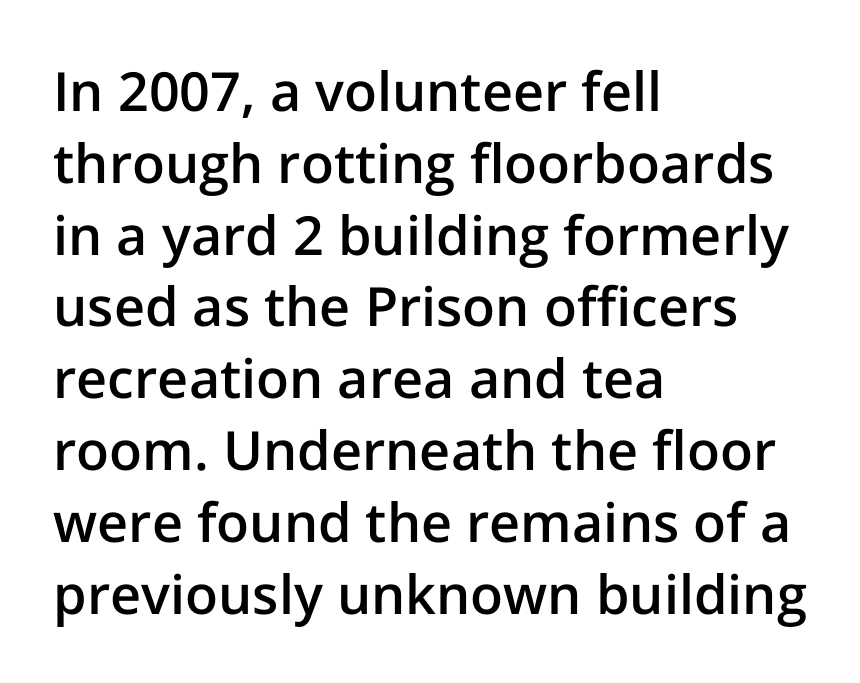
Q: Is the text bold? A: Semi-bold.
Q: Is the text italic (slanted)? A: No, it is upright.
Q: Is the typeface a serif or a sans-serif typeface? A: Sans-serif.
Q: Is the text underlined? A: No.
Q: How is the paragraph aligned? A: Left-aligned.
Q: Is the spacing between letters normal or unusually wide? A: Normal.
Q: Is the spacing between lines tight, normal or loose? A: Normal.
Q: Width (condensed, normal, or wide)? A: Normal.
Q: Stroke contrast? A: Low.
Q: x-height? A: Medium.
Q: Monospaced? A: No.
